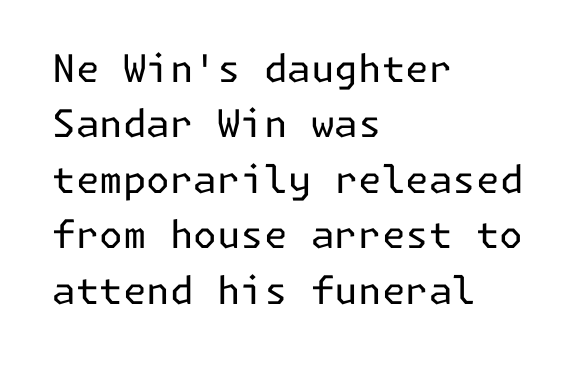
Q: Is the text bold? A: No.
Q: Is the text italic (slanted)? A: No, it is upright.
Q: Is the typeface a serif or a sans-serif typeface? A: Sans-serif.
Q: Is the text underlined? A: No.
Q: How is the paragraph aligned? A: Left-aligned.
Q: Is the spacing between letters normal or unusually wide? A: Normal.
Q: Is the spacing between lines tight, normal or loose? A: Normal.
Q: Width (condensed, normal, or wide)? A: Normal.
Q: Stroke contrast? A: Low.
Q: x-height? A: Medium.
